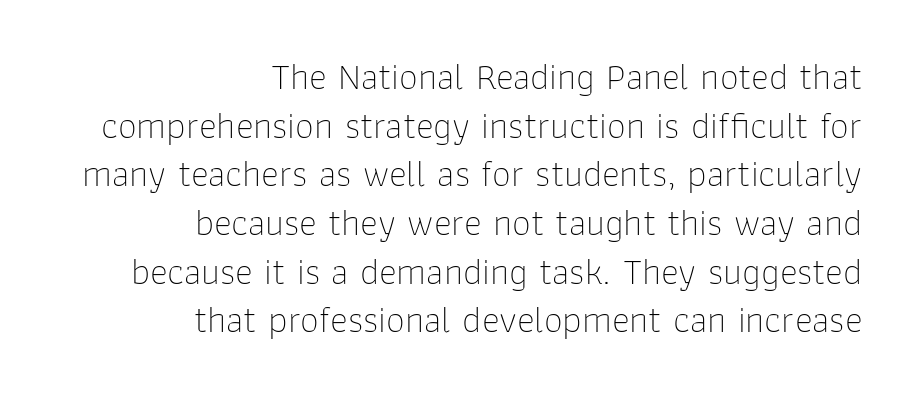
{"serif": "no", "italic": "no", "bold": "no", "weight": "thin", "width": "normal", "stroke_contrast": "low", "x_height": "medium", "monospaced": "no", "underline": "no", "align": "right", "line_spacing": "normal", "line_spacing_ratio": 1.28, "letter_spacing": "normal", "letter_spacing_em": 0.0, "glyph_px": 38}
